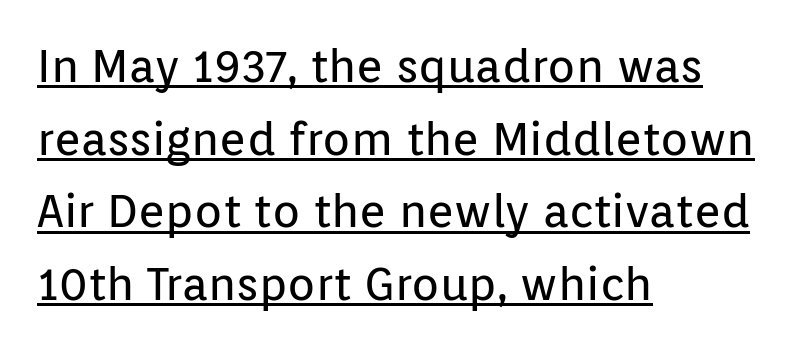
{"serif": "no", "italic": "no", "bold": "no", "weight": "regular", "width": "normal", "stroke_contrast": "low", "x_height": "medium", "monospaced": "no", "underline": "yes", "align": "left", "line_spacing": "normal", "line_spacing_ratio": 1.58, "letter_spacing": "normal", "letter_spacing_em": 0.0, "glyph_px": 46}
